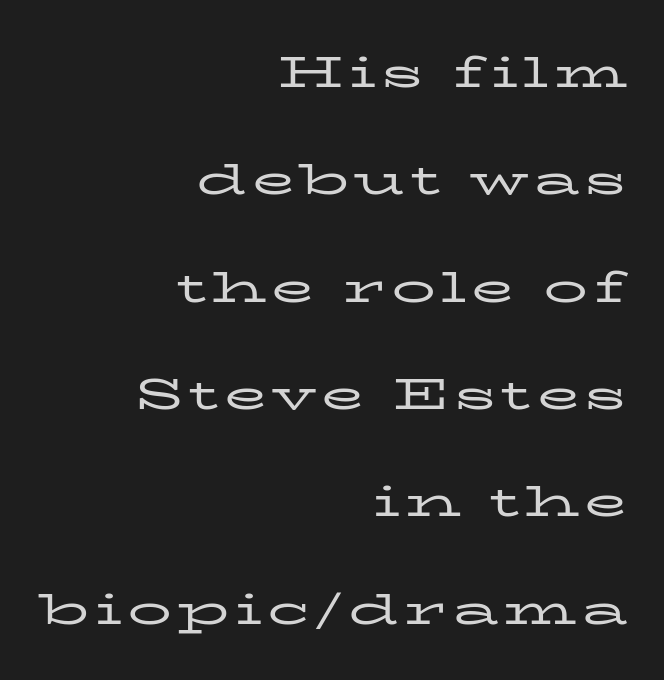
The image shows 44 px regular-weight, wide serif type, upright; set right-aligned, loose line spacing (2.44x), not underlined; low stroke contrast and a medium x-height.
